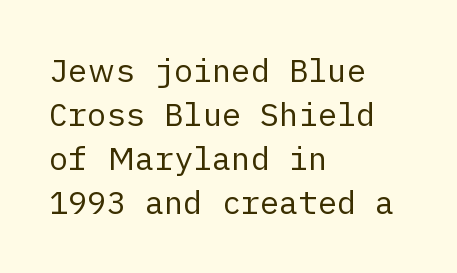
{"serif": "no", "italic": "no", "bold": "no", "weight": "regular", "width": "normal", "stroke_contrast": "low", "x_height": "medium", "underline": "no", "align": "left", "line_spacing": "normal", "line_spacing_ratio": 1.38, "letter_spacing": "normal", "letter_spacing_em": 0.0, "glyph_px": 32}
